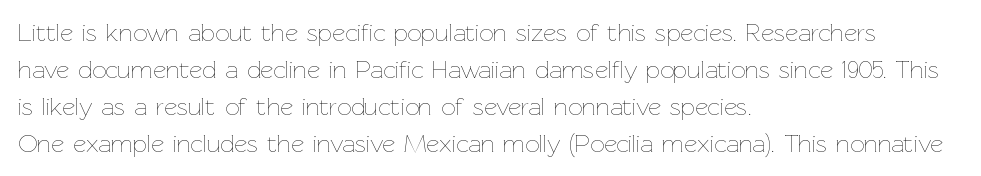
A typesetter would call this leading conventional body-copy spacing. Descender tails drop into unmarked territory. Visually the block forms a straight wall on the left and a jagged coastline on the right. Do the letters lean? They stand straight.
